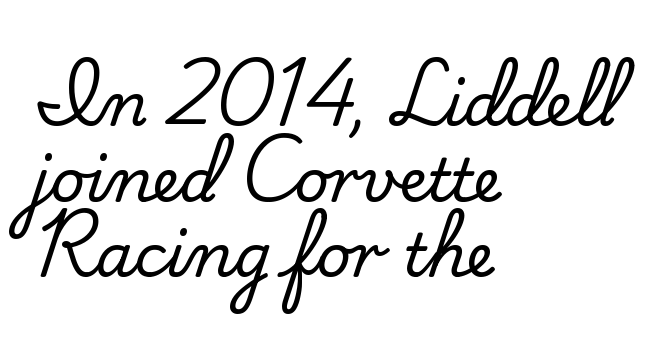
{"serif": "yes", "width": "normal", "stroke_contrast": "low", "x_height": "small", "monospaced": "no", "underline": "no", "align": "left", "line_spacing": "normal", "line_spacing_ratio": 1.26, "letter_spacing": "normal", "letter_spacing_em": 0.0, "glyph_px": 60}
